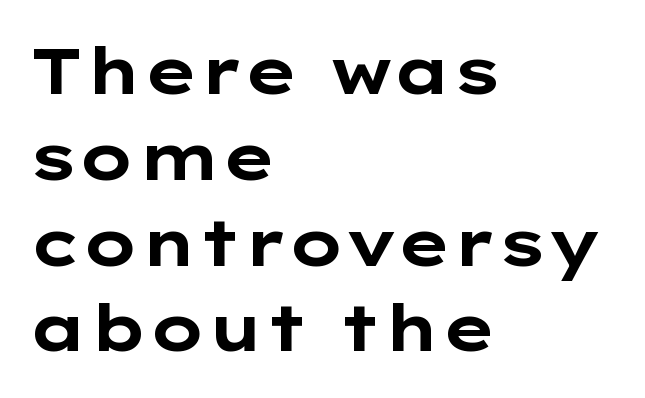
Does the lettering tilt? It doesn't — this is upright. Serif or sans? Sans — the stroke terminals are bare. Does the leading feel generous? No, just average. Does the weight exceed regular? Yes, all the way to bold.
